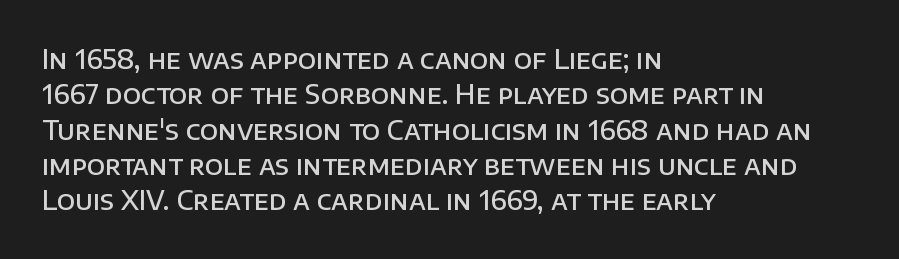
Q: Is the text bold? A: Semi-bold.
Q: Is the text italic (slanted)? A: No, it is upright.
Q: Is the text underlined? A: No.
Q: How is the paragraph aligned? A: Left-aligned.
Q: Is the spacing between letters normal or unusually wide? A: Normal.
Q: Is the spacing between lines tight, normal or loose? A: Normal.
